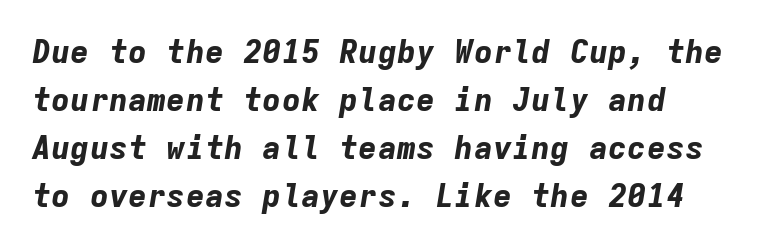
Q: Is the text bold? A: Yes.
Q: Is the text italic (slanted)? A: Yes, it leans right by about 9 degrees.
Q: Is the text underlined? A: No.
Q: How is the paragraph aligned? A: Left-aligned.
Q: Is the spacing between letters normal or unusually wide? A: Normal.
Q: Is the spacing between lines tight, normal or loose? A: Normal.
Q: Width (condensed, normal, or wide)? A: Normal.
Q: Stroke contrast? A: Low.
Q: x-height? A: Medium.
Q: Monospaced? A: Yes.
